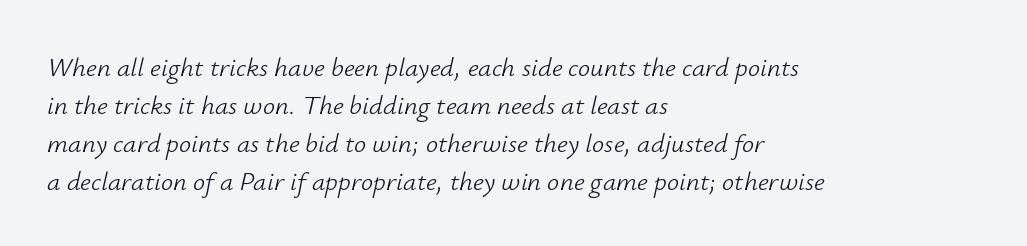
Q: Is the text bold? A: No.
Q: Is the text italic (slanted)? A: Yes, it leans right by about 12 degrees.
Q: Is the text underlined? A: No.
Q: How is the paragraph aligned? A: Left-aligned.
Q: Is the spacing between letters normal or unusually wide? A: Normal.
Q: Is the spacing between lines tight, normal or loose? A: Normal.
